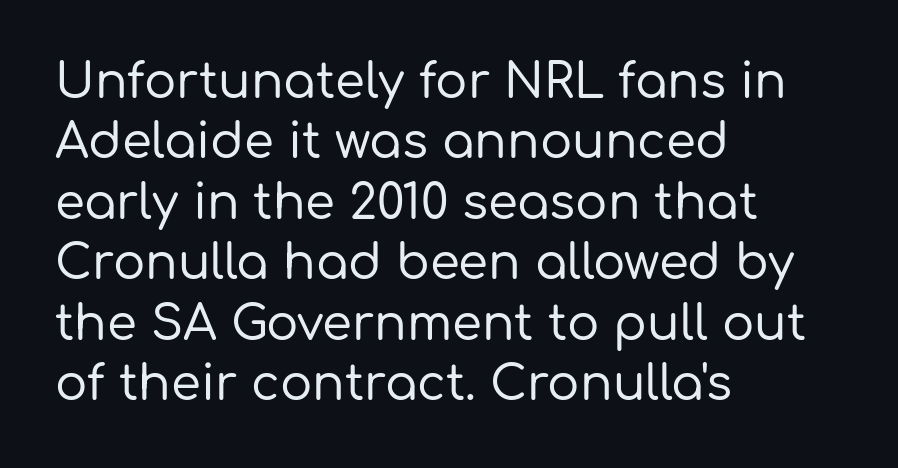
{"serif": "no", "italic": "no", "width": "normal", "stroke_contrast": "low", "x_height": "medium", "monospaced": "no", "underline": "no", "align": "left", "line_spacing": "normal", "line_spacing_ratio": 1.26, "letter_spacing": "normal", "letter_spacing_em": 0.0, "glyph_px": 48}
